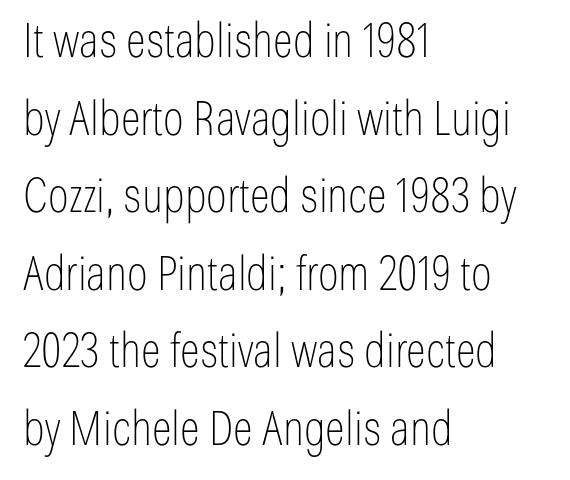
Ink coverage per letter is moderate at most. The specimen omits any rule beneath the text block's lines. Between one letter and the next there's only the usual sliver of space. A typesetter would mark this as roman, not italic.
